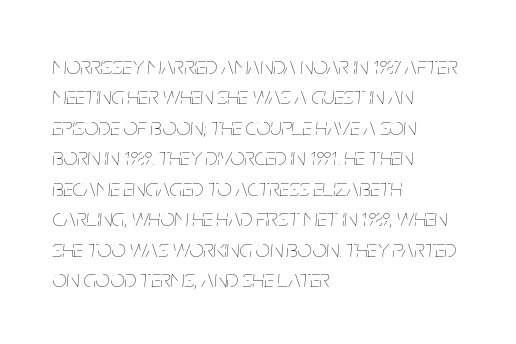
The image shows 25 px text type, italic (leaning right); set left-aligned, line spacing 1.22x, normal letter spacing, not underlined.
